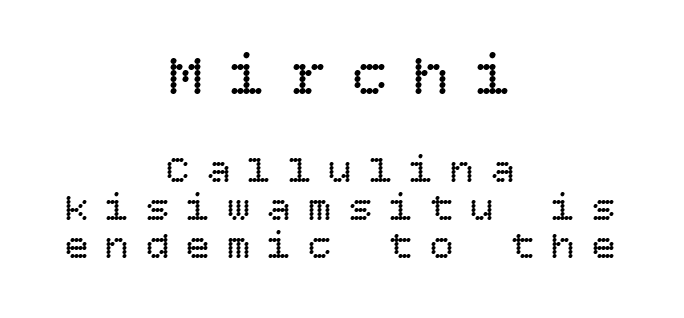
The passage shown is not bold in any degree. Summary of vertical rhythm: compact, with narrow interline spacing. The axis of the letterforms is exactly vertical. The block sitting higher on the canvas is the one with enlarged characters. Students, note that the glyphs here are deliberately spaced far apart.
